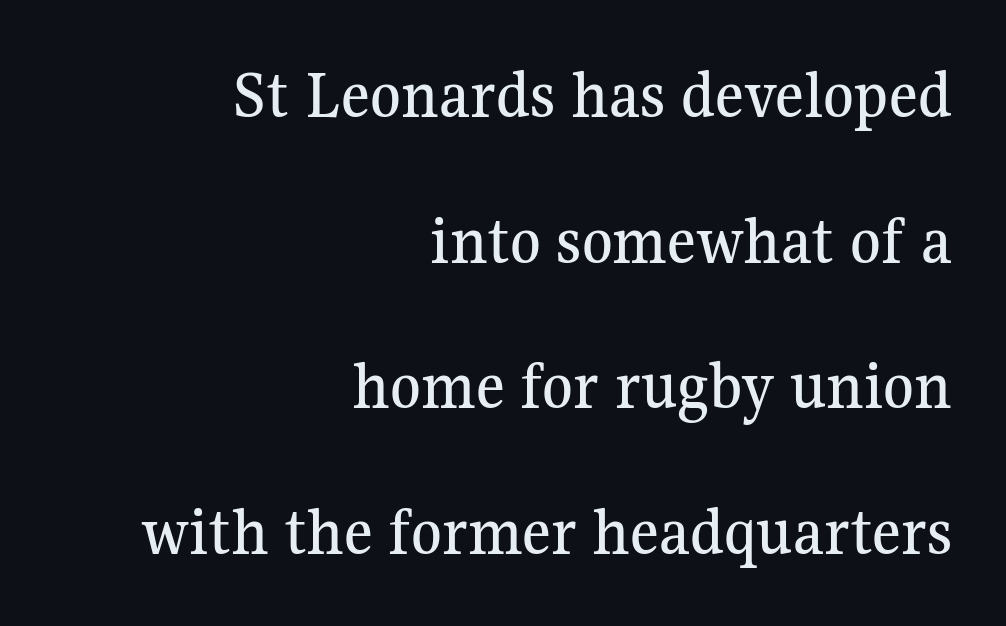
Widely set lines give the paragraph a tall, airy silhouette. The gaps between neighbouring characters are ordinary and unremarkable. The baseline area is clear. These lines stack with their right ends in a neat column. Posture: vertical. Look at the bottom of the vertical strokes: they flare into serifs here.
